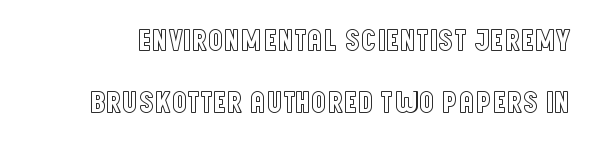
The image shows 31 px condensed type, upright; set loose line spacing (2.01x), normal letter spacing, not underlined; a large x-height.
